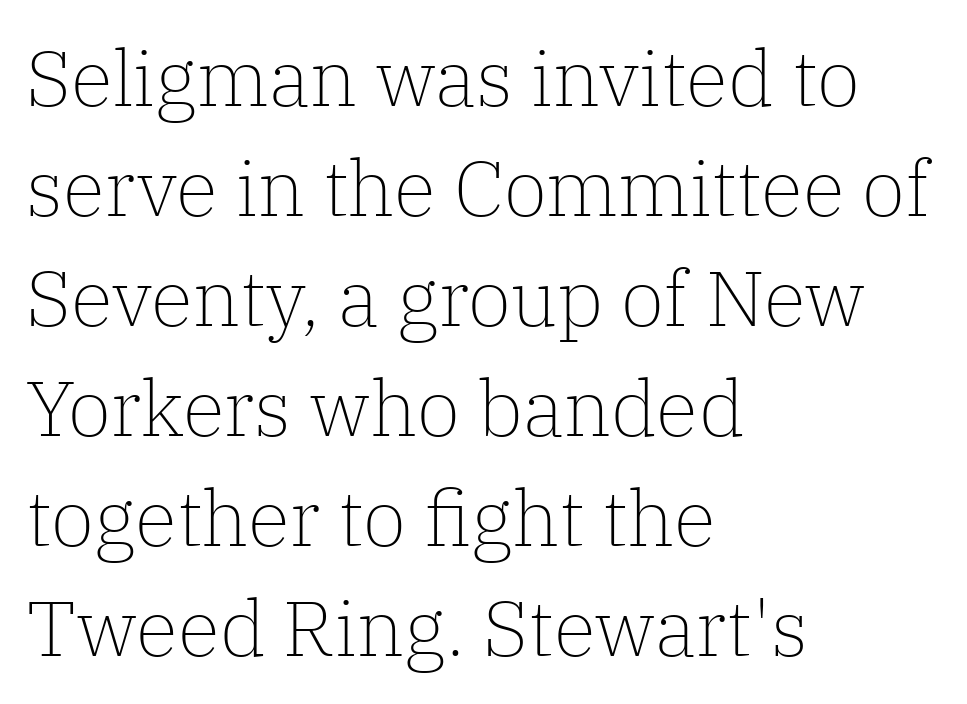
{"serif": "yes", "italic": "no", "bold": "no", "weight": "light", "width": "normal", "stroke_contrast": "low", "x_height": "medium", "monospaced": "no", "underline": "no", "align": "left", "line_spacing": "normal", "line_spacing_ratio": 1.41, "letter_spacing": "normal", "letter_spacing_em": 0.0, "glyph_px": 78}
